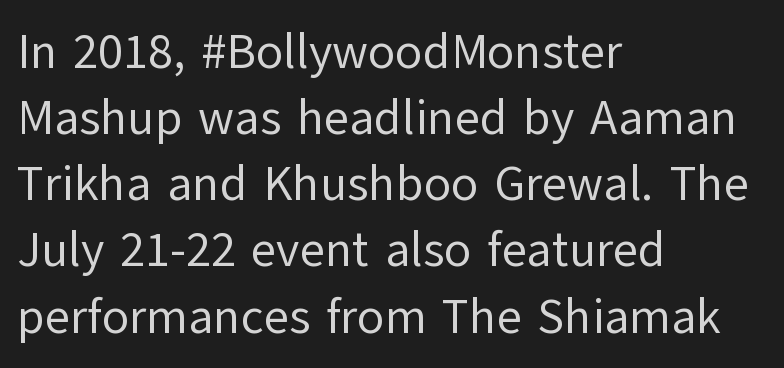
{"serif": "no", "italic": "no", "bold": "no", "weight": "regular", "width": "normal", "stroke_contrast": "low", "x_height": "medium", "monospaced": "no", "underline": "no", "align": "left", "line_spacing": "normal", "line_spacing_ratio": 1.35, "letter_spacing": "normal", "letter_spacing_em": 0.0, "glyph_px": 49}
